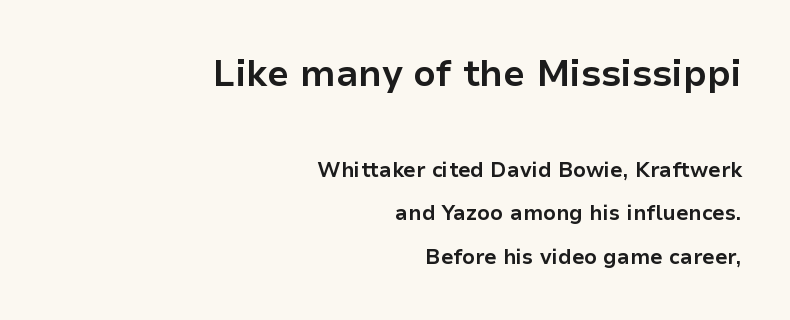
The image shows 37 px bold sans-serif type, upright; set right-aligned, loose line spacing (2.08x), normal letter spacing, not underlined; the first (top) block is 1.76x larger; low stroke contrast and a medium x-height.
